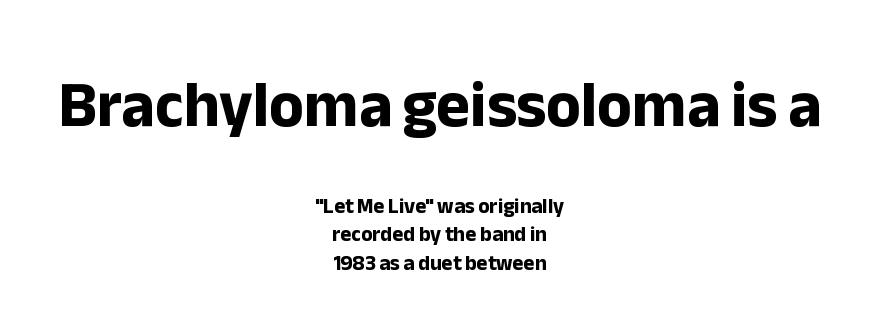
Q: Is the text bold? A: Yes.
Q: Is the text italic (slanted)? A: No, it is upright.
Q: Is the typeface a serif or a sans-serif typeface? A: Sans-serif.
Q: Is the text underlined? A: No.
Q: How is the paragraph aligned? A: Centered.
Q: Is the spacing between letters normal or unusually wide? A: Normal.
Q: Is the spacing between lines tight, normal or loose? A: Normal.
Q: Which block of text is set in a larger size, the first (top) or the second (bottom)? A: The first (top) one.
Q: Width (condensed, normal, or wide)? A: Normal.
Q: Stroke contrast? A: Low.
Q: x-height? A: Medium.
Q: Monospaced? A: No.
